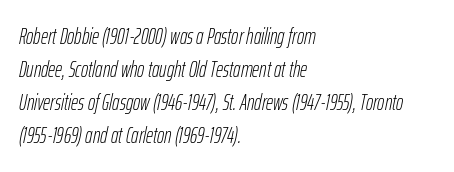
The image shows 22 px text type, italic (leaning right); set left-aligned, normal line spacing (1.5x), normal letter spacing, not underlined.
